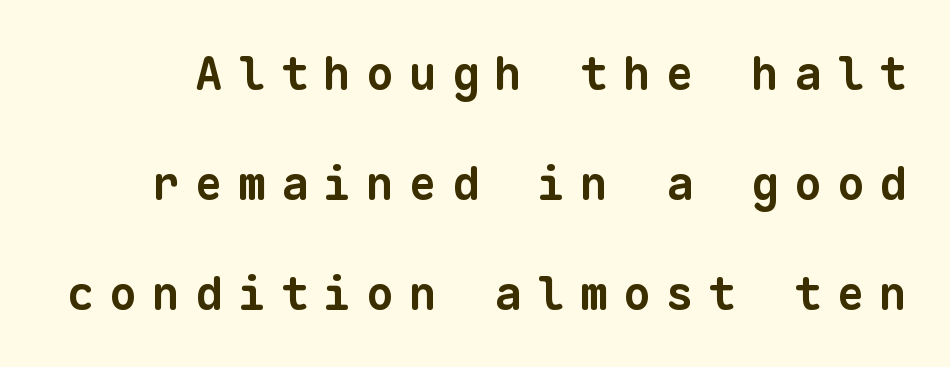
Descenders are the only things crossing below the line. Observe the absence of serifs on each vertical stroke in this sample. Rows of type keep a wide berth in the vertical direction. A typesetter would call this heavily tracked-out type. Note the uniform advance width — an 'i' takes as much space as an 'm'. Strokes here are thick enough to call this a true bold.
